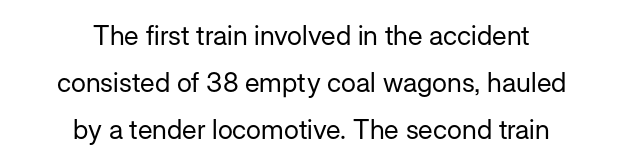
Q: Is the text bold? A: No.
Q: Is the text italic (slanted)? A: No, it is upright.
Q: Is the text underlined? A: No.
Q: How is the paragraph aligned? A: Centered.
Q: Is the spacing between letters normal or unusually wide? A: Normal.
